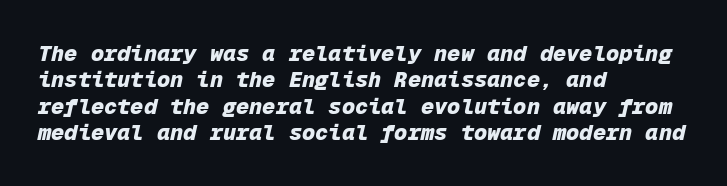
{"italic": "yes", "lean": "right", "slant_degrees": 12, "bold": "yes", "underline": "no", "align": "left", "line_spacing_ratio": 1.2, "letter_spacing": "normal", "letter_spacing_em": 0.0, "glyph_px": 22}
